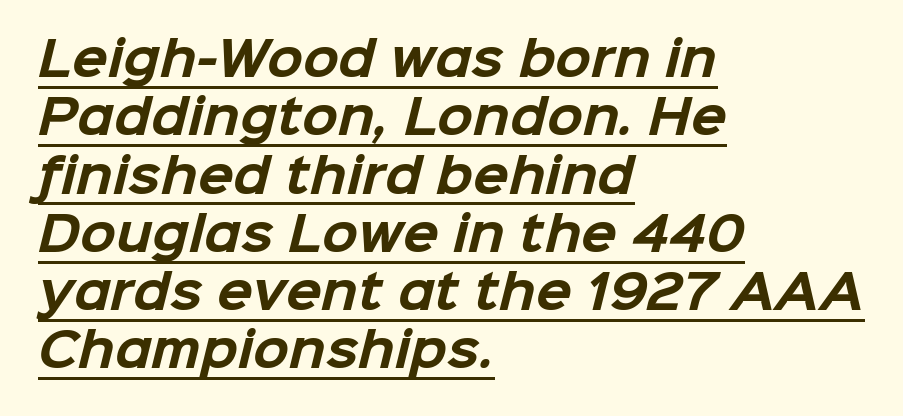
Each line of the rendering has a horizontal stroke beneath the glyphs. Note: no serifs on the glyphs. What weight is shown? A full bold with thick strokes. The letters advance in unequal steps, a hallmark of proportional type. Inter-character spacing is left at the font's built-in metrics. Compared with a centered layout, this one pins lines to the left instead.
